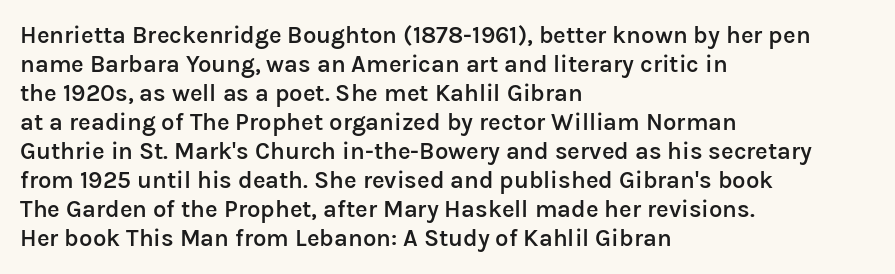
A fair bit of extra ink — the face is semibold, not bold. Reading down the block, your eye returns to a fixed left position each line. Style check: upright. Compared with typical body copy, the letter spacing here is the same. The passage shown is not underscored anywhere.
